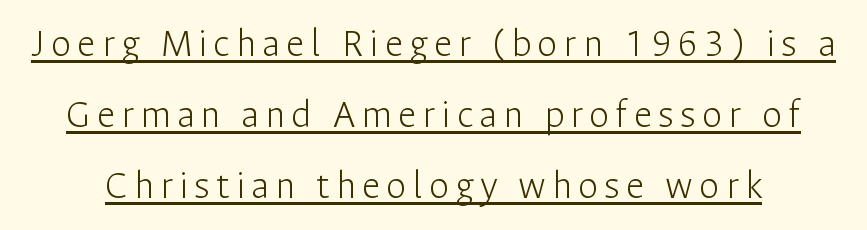
The characters display no serif detailing; their extremities are plain. These lines are rendered in a variable-pitch font. The glyphs are accompanied by a horizontal stroke just below them. The weight would be labelled regular, book, light, or lighter still.
